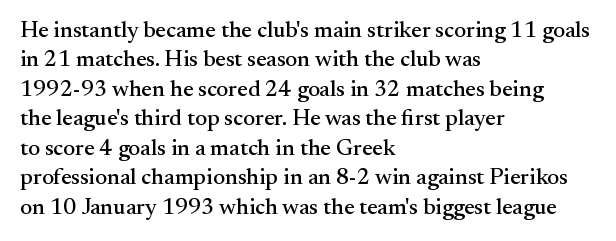
{"italic": "no", "underline": "no", "align": "left", "line_spacing": "normal", "line_spacing_ratio": 1.28, "letter_spacing": "normal", "letter_spacing_em": 0.0, "glyph_px": 23}
